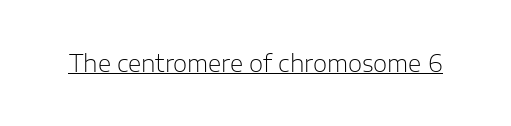
Q: Is the text bold? A: No.
Q: Is the text italic (slanted)? A: No, it is upright.
Q: Is the text underlined? A: Yes.
Q: Is the spacing between letters normal or unusually wide? A: Normal.
